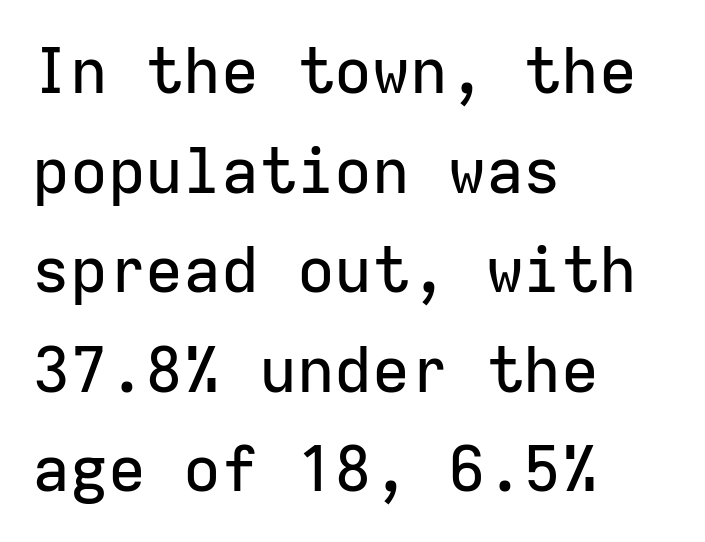
Q: Is the text italic (slanted)? A: No, it is upright.
Q: Is the typeface a serif or a sans-serif typeface? A: Sans-serif.
Q: Is the text underlined? A: No.
Q: How is the paragraph aligned? A: Left-aligned.
Q: Is the spacing between letters normal or unusually wide? A: Normal.
Q: Is the spacing between lines tight, normal or loose? A: Normal.
Q: Width (condensed, normal, or wide)? A: Normal.
Q: Stroke contrast? A: Low.
Q: x-height? A: Medium.
Q: Monospaced? A: Yes.
